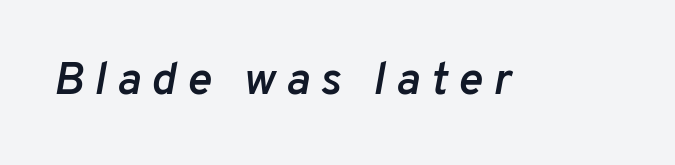
The image shows 46 px semibold type, italic (leaning right); set unusually wide letter spacing (+0.23 em), not underlined; low stroke contrast and a medium x-height.
